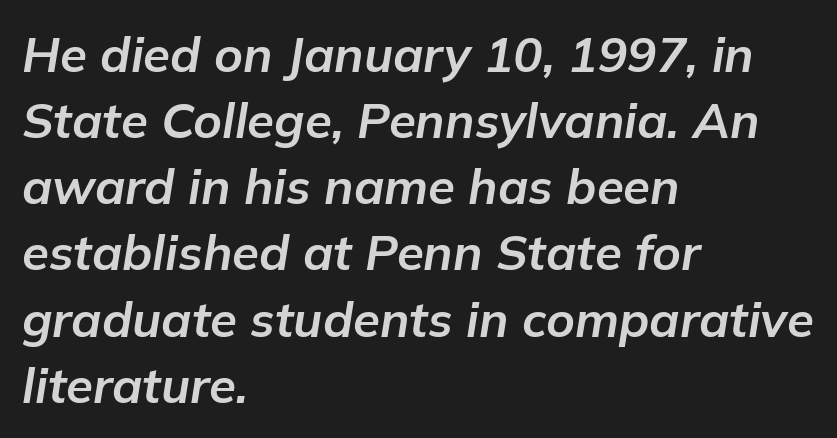
Q: Is the text bold? A: Yes.
Q: Is the text italic (slanted)? A: Yes, it leans right by about 9 degrees.
Q: Is the text underlined? A: No.
Q: How is the paragraph aligned? A: Left-aligned.
Q: Is the spacing between letters normal or unusually wide? A: Normal.
Q: Is the spacing between lines tight, normal or loose? A: Normal.
Q: Width (condensed, normal, or wide)? A: Normal.
Q: Stroke contrast? A: Low.
Q: x-height? A: Medium.
Q: Monospaced? A: No.
